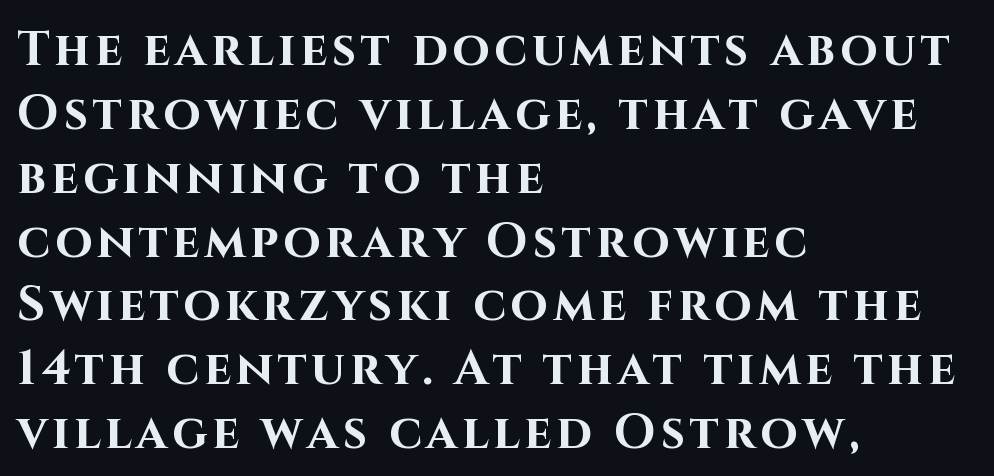
{"serif": "no", "italic": "no", "bold": "yes", "weight": "bold", "width": "normal", "stroke_contrast": "high", "x_height": "large", "monospaced": "no", "underline": "no", "align": "left", "line_spacing": "normal", "line_spacing_ratio": 1.33, "glyph_px": 48}
